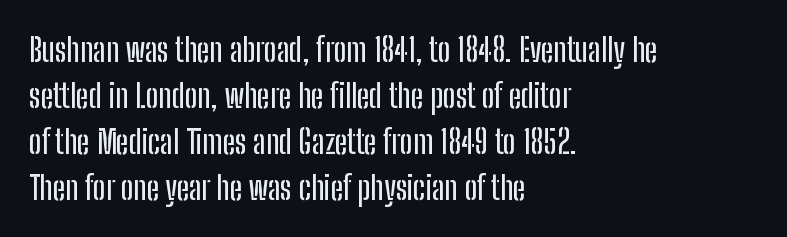
The image shows 33 px condensed sans-serif type, upright; set left-aligned, normal line spacing (1.39x), normal letter spacing, not underlined; low stroke contrast and a medium x-height.
